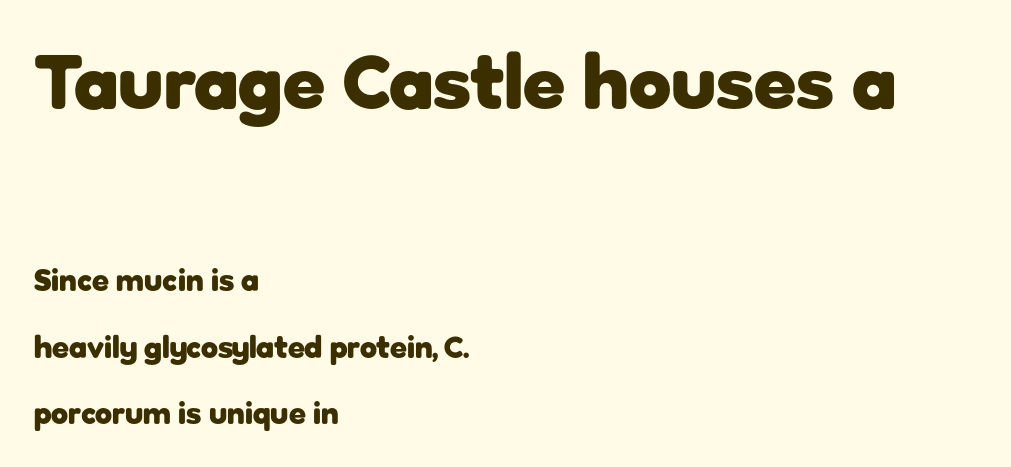
{"serif": "no", "italic": "no", "bold": "yes", "weight": "heavy", "width": "normal", "stroke_contrast": "low", "x_height": "medium", "monospaced": "no", "underline": "no", "align": "left", "line_spacing": "loose", "line_spacing_ratio": 2.14, "letter_spacing": "normal", "letter_spacing_em": 0.0, "larger_block": "first", "size_ratio": 2.48, "glyph_px": 77}
